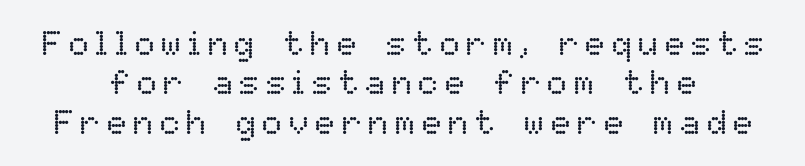
Here the designer chose a conventional face with non-uniform glyph widths. Lines of text with bare space underneath. Ink coverage per letter is moderate at most. Every stem runs plumb, perpendicular to the baseline.
